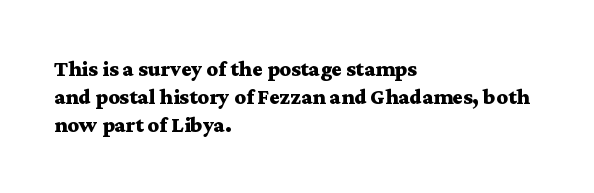
{"italic": "no", "bold": "yes", "underline": "no", "align": "left", "line_spacing": "normal", "line_spacing_ratio": 1.27, "letter_spacing": "normal", "letter_spacing_em": 0.0, "glyph_px": 22}
